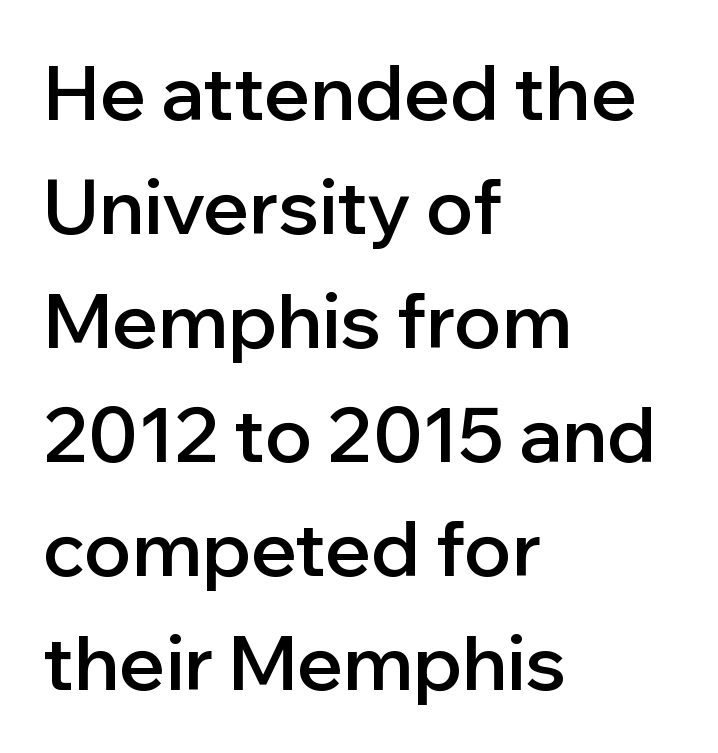
The image shows 76 px semibold sans-serif type, upright; set left-aligned, normal line spacing (1.5x), normal letter spacing, not underlined; low stroke contrast and a medium x-height.
